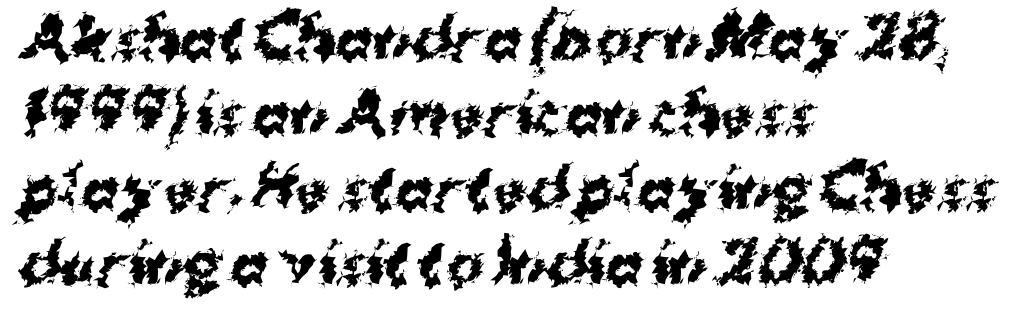
Q: Is the text bold? A: Yes.
Q: Is the typeface a serif or a sans-serif typeface? A: Sans-serif.
Q: Is the text underlined? A: No.
Q: How is the paragraph aligned? A: Left-aligned.
Q: Is the spacing between letters normal or unusually wide? A: Normal.
Q: Is the spacing between lines tight, normal or loose? A: Normal.
Q: Width (condensed, normal, or wide)? A: Normal.
Q: Stroke contrast? A: Medium.
Q: x-height? A: Medium.
Q: Monospaced? A: No.
